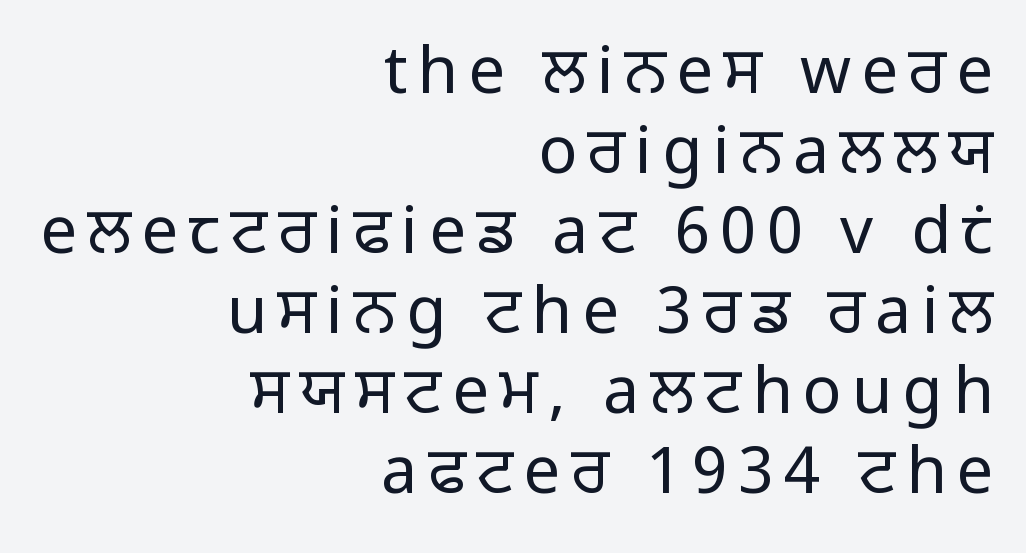
The image shows 65 px regular-weight sans-serif type, upright; set right-aligned, line spacing 1.23x, not underlined; low stroke contrast and a medium x-height.
